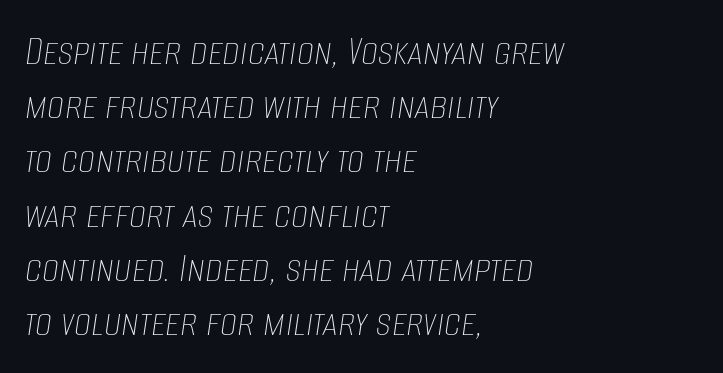
Between one letter and the next there's only the usual sliver of space. Character widths vary here, with narrow letters taking less room than wide ones. There's an unmistakable incline to the writing here. Weight: regular or lighter. Notice how the passage keeps a crisp vertical edge on the left only.
